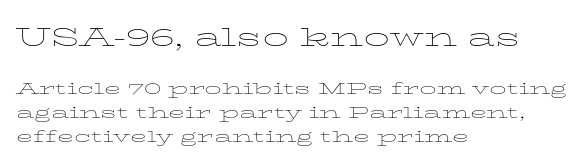
The image shows 26 px text type, upright; set left-aligned, normal line spacing (1.42x), normal letter spacing, not underlined; the first (top) block is 1.53x larger.
